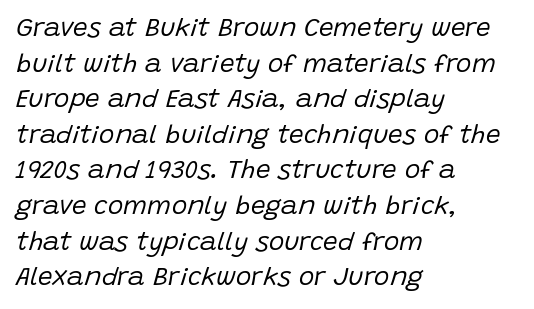
Honestly, the row spacing looks completely unremarkable. In CSS terms this would be text-align: left. Letter spacing: default. Bold? No — there's no thickening of the strokes. Posture: slanted. Anything drawn beneath the words? Only blank space.
